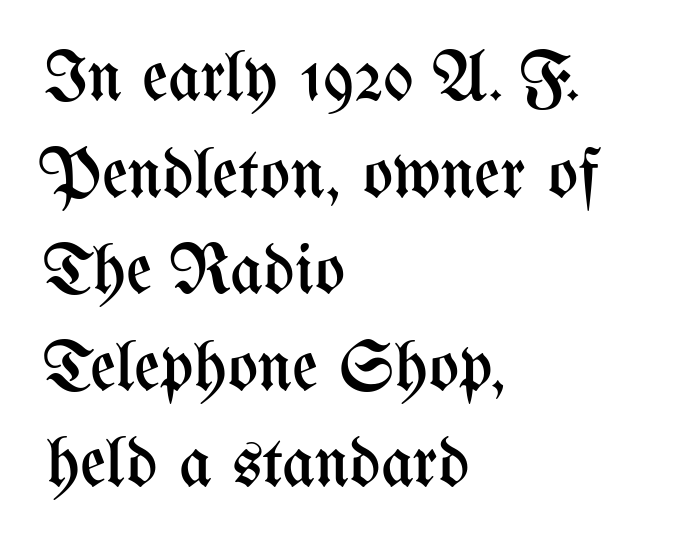
Q: Is the text bold? A: No.
Q: Is the text italic (slanted)? A: No, it is upright.
Q: Is the text underlined? A: No.
Q: How is the paragraph aligned? A: Left-aligned.
Q: Is the spacing between letters normal or unusually wide? A: Normal.
Q: Is the spacing between lines tight, normal or loose? A: Normal.
Q: Width (condensed, normal, or wide)? A: Condensed.
Q: Stroke contrast? A: Medium.
Q: x-height? A: Medium.
Q: Monospaced? A: No.
